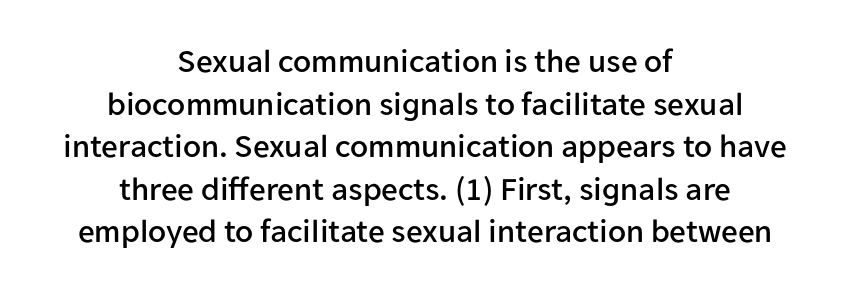
The image shows 33 px sans-serif type, upright; set centered, normal line spacing (1.29x), normal letter spacing, not underlined; low stroke contrast and a medium x-height.
